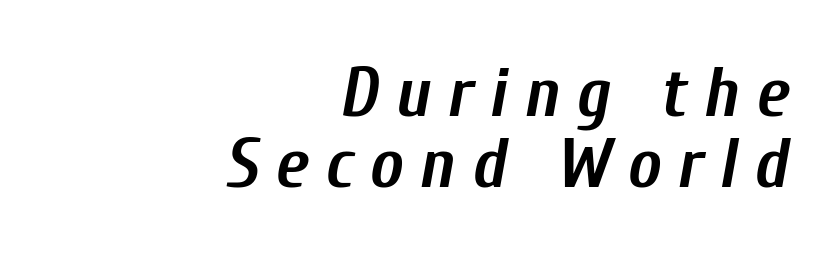
{"italic": "yes", "lean": "right", "slant_degrees": 10, "bold": "yes", "weight": "semibold", "width": "condensed", "stroke_contrast": "low", "x_height": "medium", "monospaced": "no", "underline": "no", "align": "right", "line_spacing": "tight", "line_spacing_ratio": 1.0, "letter_spacing": "wide", "letter_spacing_em": 0.23, "glyph_px": 71}
